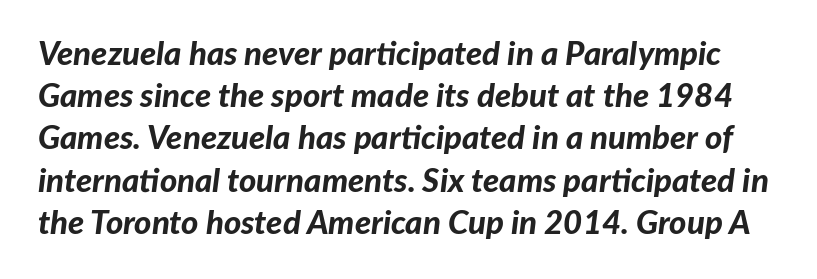
How are the letters spaced? Ordinarily, with no added tracking. This rendering features lettering with no underline. Summary of vertical rhythm: regular, with standard interline spacing. Think of a printed novel: that variable character pitch is what you see here. Slanted lettering throughout. Does the weight exceed regular? Yes, all the way to bold.
